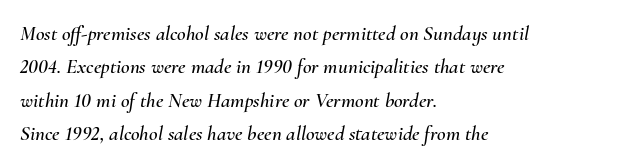
Q: Is the text italic (slanted)? A: Yes, it leans right by about 10 degrees.
Q: Is the text underlined? A: No.
Q: How is the paragraph aligned? A: Left-aligned.
Q: Is the spacing between letters normal or unusually wide? A: Normal.
Q: Is the spacing between lines tight, normal or loose? A: Normal.
